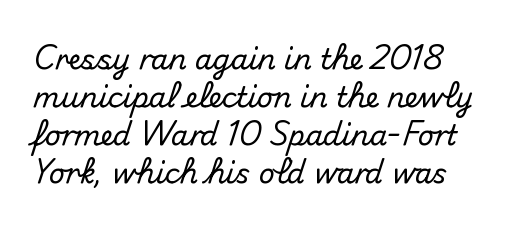
{"serif": "no", "width": "normal", "stroke_contrast": "medium", "x_height": "small", "monospaced": "no", "underline": "no", "align": "left", "line_spacing": "normal", "line_spacing_ratio": 1.36, "letter_spacing": "normal", "letter_spacing_em": 0.0, "glyph_px": 28}
